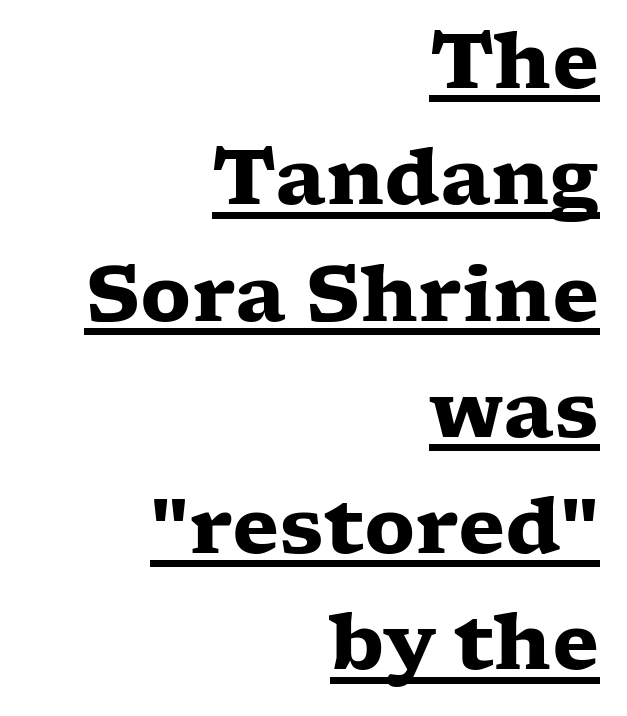
The image shows 77 px heavy, wide serif type, upright; set right-aligned, normal line spacing (1.51x), normal letter spacing, underlined; low stroke contrast and a medium x-height.
